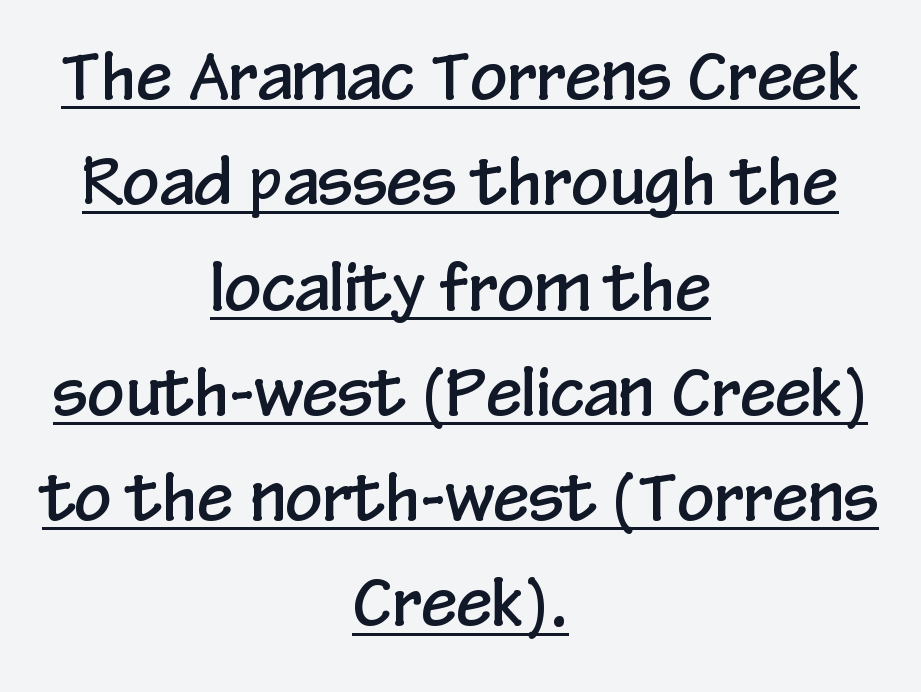
Q: Is the text italic (slanted)? A: No, it is upright.
Q: Is the typeface a serif or a sans-serif typeface? A: Sans-serif.
Q: Is the text underlined? A: Yes.
Q: How is the paragraph aligned? A: Centered.
Q: Is the spacing between letters normal or unusually wide? A: Normal.
Q: Is the spacing between lines tight, normal or loose? A: Normal.
Q: Width (condensed, normal, or wide)? A: Condensed.
Q: Stroke contrast? A: Low.
Q: x-height? A: Medium.
Q: Monospaced? A: No.
